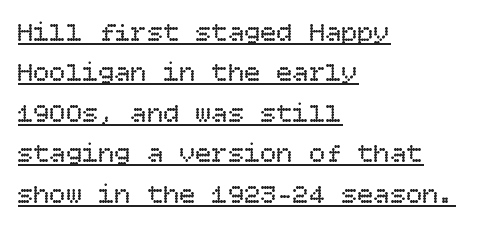
The image shows 27 px text type, upright; set left-aligned, normal line spacing (1.5x), normal letter spacing, underlined.
